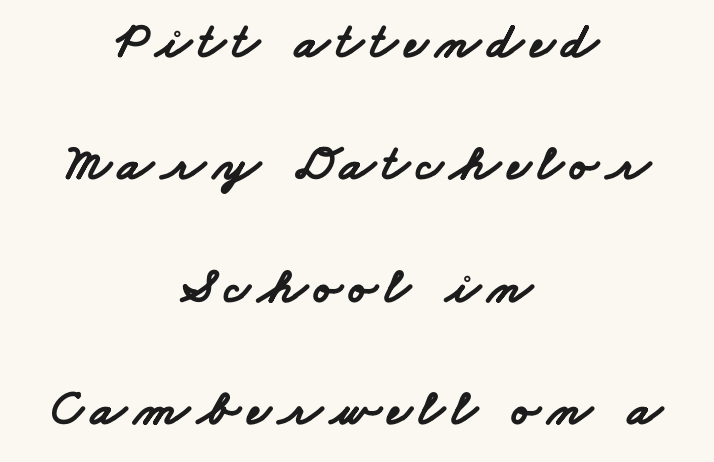
Q: Is the text bold? A: Yes.
Q: Is the typeface a serif or a sans-serif typeface? A: Sans-serif.
Q: Is the text underlined? A: No.
Q: How is the paragraph aligned? A: Centered.
Q: Is the spacing between lines tight, normal or loose? A: Loose.
Q: Width (condensed, normal, or wide)? A: Wide.
Q: Stroke contrast? A: Low.
Q: x-height? A: Small.
Q: Monospaced? A: No.
